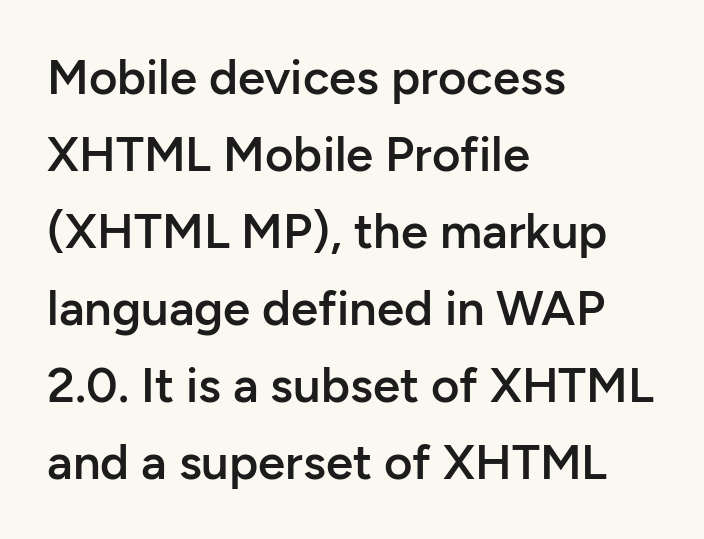
Regular leading. Are there feet on the stems? There aren't — it's a sans. A typesetter would call this proportional, since set widths differ per character. The font's upright variant was chosen for this text. The tracking reads as untouched default to a designer's eye.
